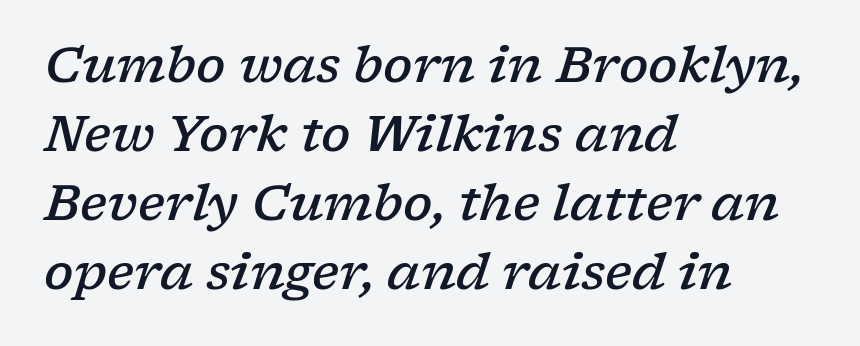
Here the designer chose a conventional face with non-uniform glyph widths. The space between consecutive lines is moderate. Glance below the letters and you will spot only blank space. Letterform terminals end in serifs throughout the passage. The rendering anchors every line to the left-hand side. Words appear dense and cohesive because spacing is normal.
